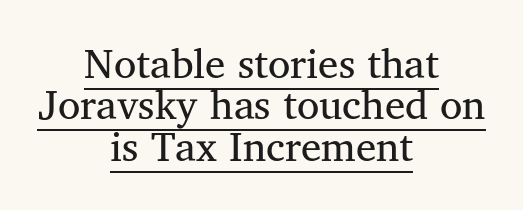
The image shows 41 px regular-weight serif type, upright; set centered, tight line spacing (1.01x), normal letter spacing, underlined; medium stroke contrast and a medium x-height.
